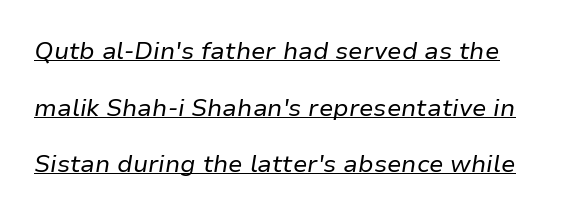
Q: Is the text bold? A: No.
Q: Is the text italic (slanted)? A: Yes, it leans right by about 9 degrees.
Q: Is the text underlined? A: Yes.
Q: Is the spacing between letters normal or unusually wide? A: Normal.
Q: Is the spacing between lines tight, normal or loose? A: Loose.
